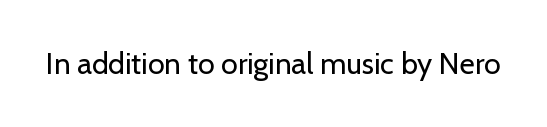
Nope, not italic — everything's standing straight. No letter is thick-stroked: the sample isn't bold. Plain, unruled lines of type. I'd call this a sans setting — the letters go barefoot. Here the designer chose a conventional face with non-uniform glyph widths. The tracking reads as untouched default to a designer's eye.
